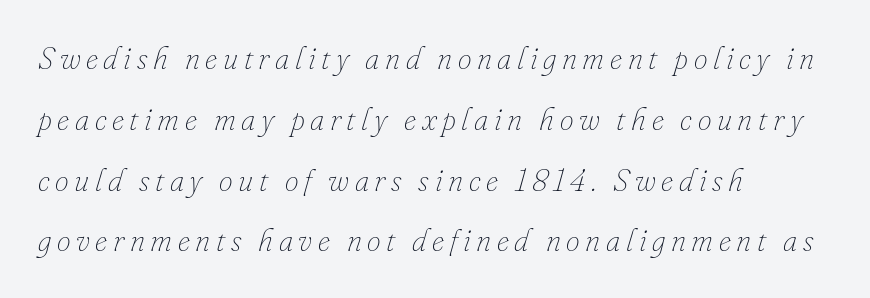
The image shows 31 px thin type, italic (leaning right); set left-aligned, loose line spacing (1.96x), not underlined; low stroke contrast and a small x-height.
